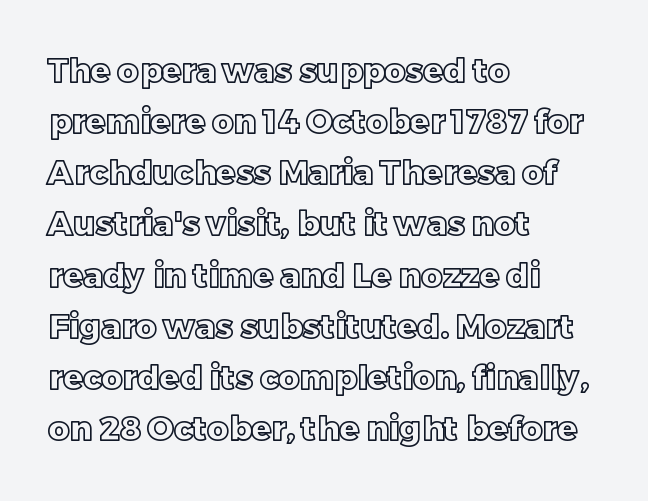
Q: Is the text italic (slanted)? A: No, it is upright.
Q: Is the text underlined? A: No.
Q: How is the paragraph aligned? A: Left-aligned.
Q: Is the spacing between letters normal or unusually wide? A: Normal.
Q: Is the spacing between lines tight, normal or loose? A: Normal.
Q: Width (condensed, normal, or wide)? A: Normal.
Q: x-height? A: Large.
Q: Monospaced? A: No.
